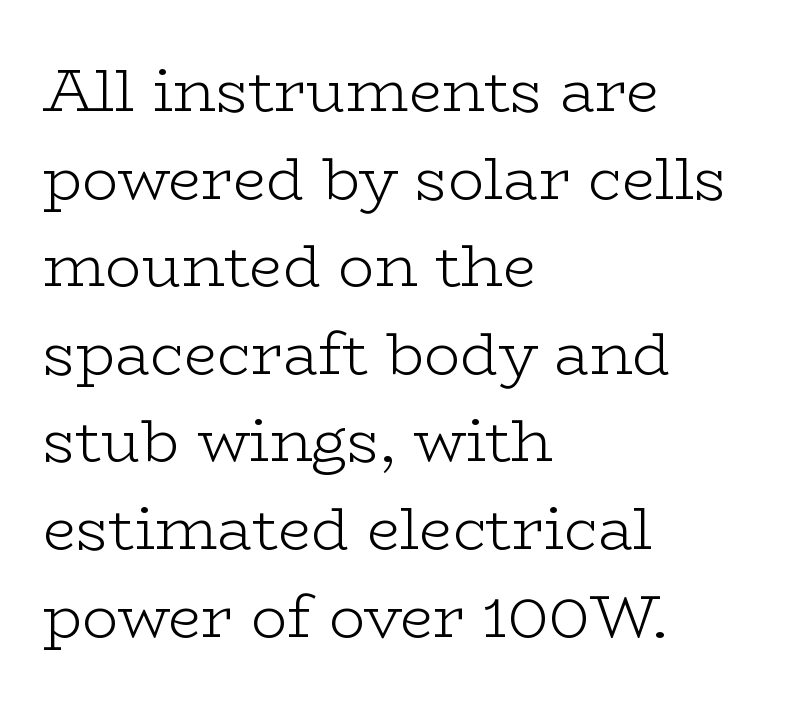
{"serif": "yes", "italic": "no", "bold": "no", "weight": "light", "width": "wide", "stroke_contrast": "low", "x_height": "medium", "monospaced": "no", "underline": "no", "align": "left", "line_spacing": "normal", "line_spacing_ratio": 1.46, "letter_spacing": "normal", "letter_spacing_em": 0.0, "glyph_px": 60}
